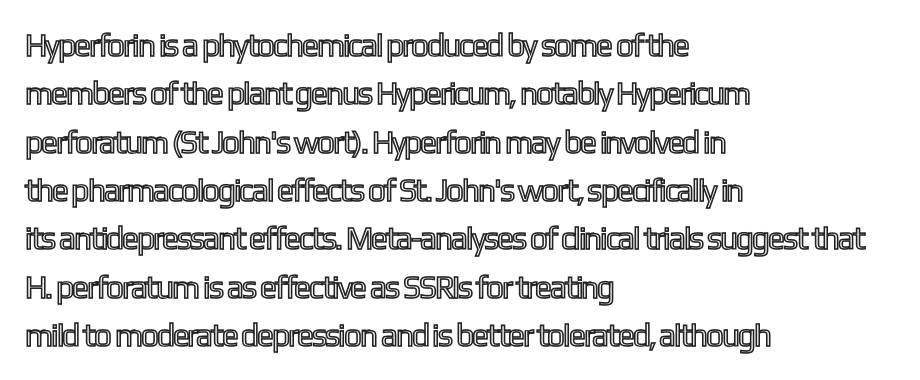
Q: Is the text italic (slanted)? A: No, it is upright.
Q: Is the text underlined? A: No.
Q: How is the paragraph aligned? A: Left-aligned.
Q: Is the spacing between letters normal or unusually wide? A: Normal.
Q: Is the spacing between lines tight, normal or loose? A: Normal.
Q: Width (condensed, normal, or wide)? A: Condensed.
Q: x-height? A: Medium.
Q: Monospaced? A: No.
